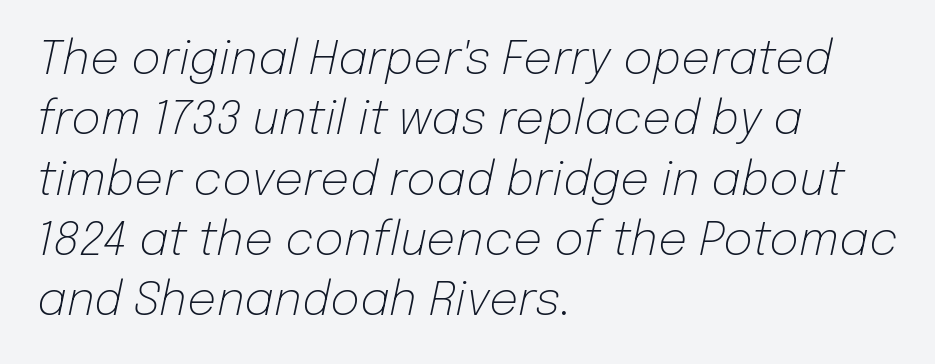
{"italic": "yes", "lean": "right", "slant_degrees": 12, "bold": "no", "weight": "light", "width": "normal", "stroke_contrast": "low", "x_height": "medium", "monospaced": "no", "underline": "no", "align": "left", "line_spacing": "normal", "line_spacing_ratio": 1.31, "letter_spacing": "normal", "letter_spacing_em": 0.0, "glyph_px": 46}
